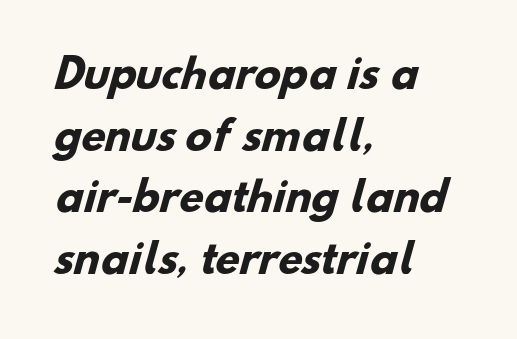
The compositor pushed each line to the left boundary. The space between consecutive lines is moderate. Notice how thick the strokes are: this is what a full bold looks like. In terms of letterspacing, this is plain default setting. Underlining? Definitely not there. The passage shown is typed in a proportional face where columns would drift.
